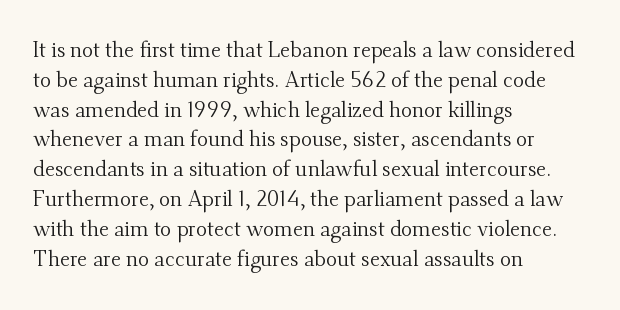
{"italic": "no", "bold": "no", "underline": "no", "align": "left", "line_spacing": "normal", "line_spacing_ratio": 1.42, "letter_spacing": "normal", "letter_spacing_em": 0.0, "glyph_px": 21}
